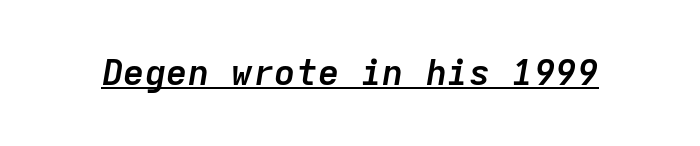
Think of a typewriter: that constant character pitch is what you see here. The rendering keeps characters at their native spacing. In terms of weight, the rendering is a true, heavy bold. In designer terms, the underline attribute is active on this setting. It's the slanting kind of type.
